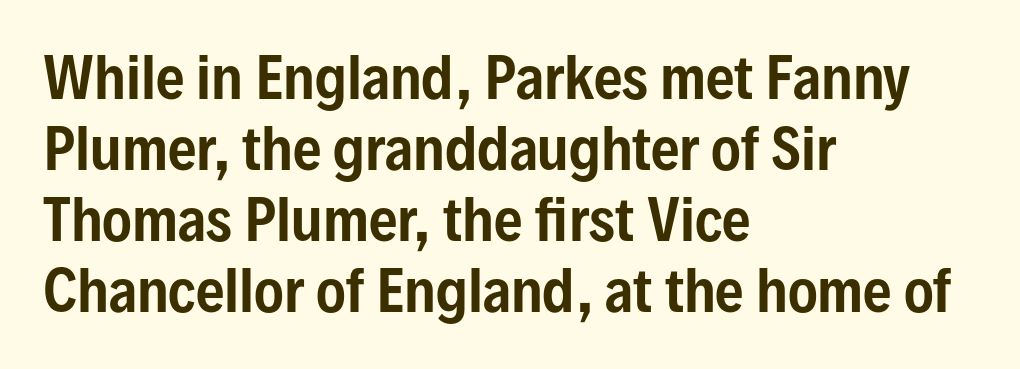
Here the designer chose a conventional face with non-uniform glyph widths. How would I describe the line gaps? Plain and ordinary. The string is rendered with underlining switched off. Is the block centered? No — it sits flush against the left margin. This is sans-serif lettering, the kind often seen on screens and signage.
